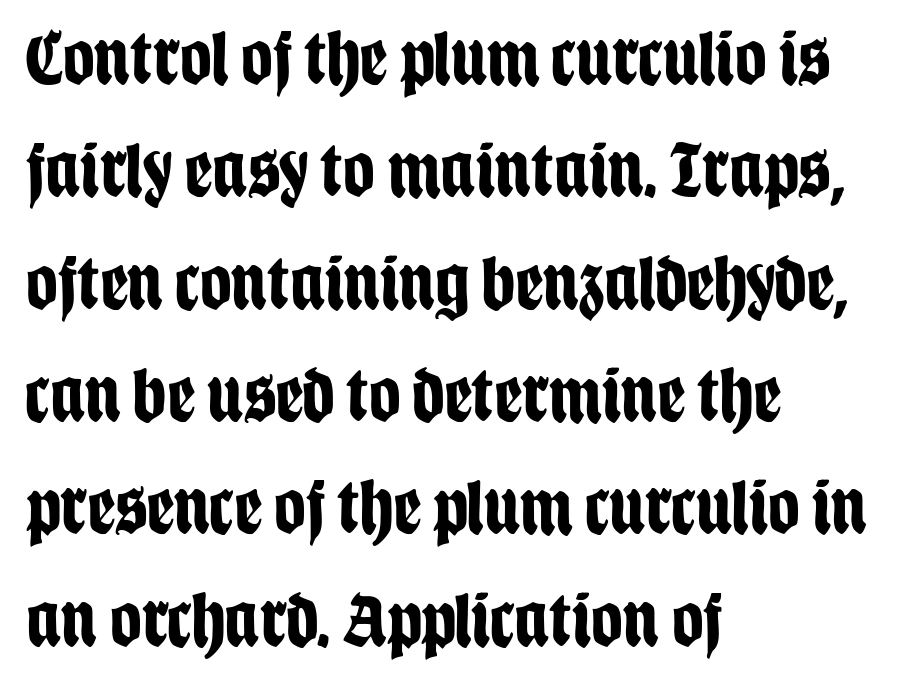
If you measured baseline to baseline, you'd find a middling distance. Tracking here is standard; glyphs follow each other at the usual distance. Check the space under the baseline: it is left empty. This sample has the flowing, uneven cadence of proportional lettering. Bold? Absolutely — the strokes are thick and heavy.
